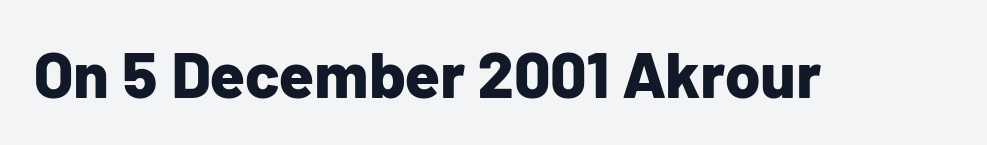
{"serif": "no", "italic": "no", "bold": "yes", "weight": "bold", "width": "normal", "stroke_contrast": "low", "x_height": "medium", "monospaced": "no", "underline": "no", "letter_spacing": "normal", "letter_spacing_em": 0.0, "glyph_px": 64}
